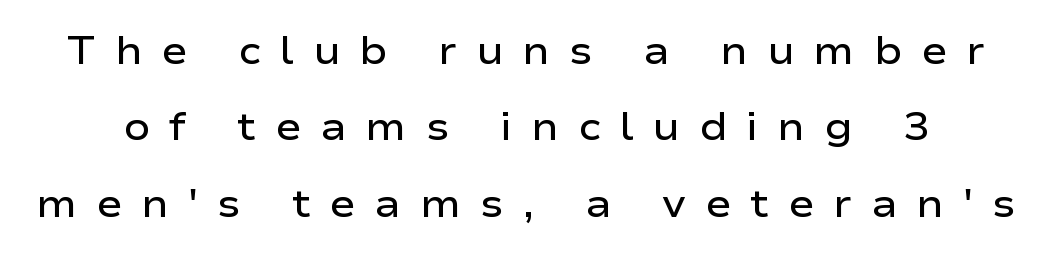
Tracking here is generous; glyphs stand well apart from one another. Unmarked baselines from the first word to the last. Stems and bowls a touch heavier than normal — semibold. The letters advance in unequal steps, a hallmark of proportional type. The designer went with a sans here, leaving each stem footless.
